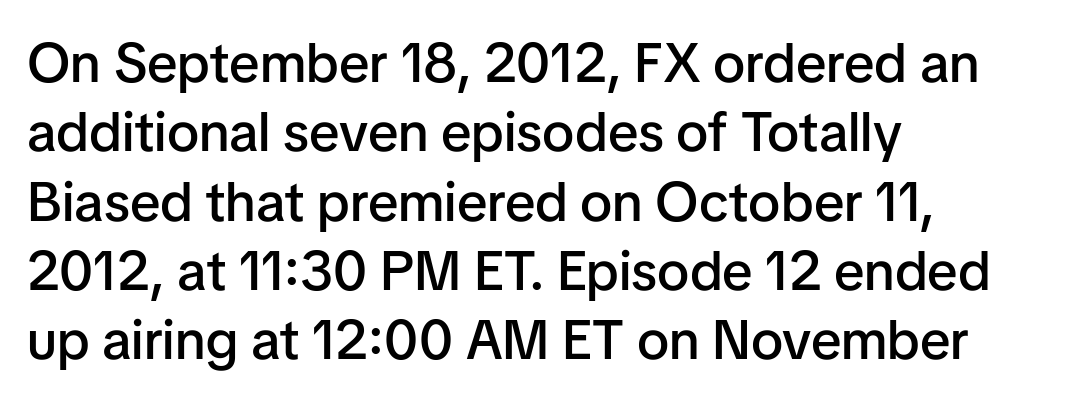
Stroke terminals: plain, sans-serif. Strokes here are thickened, but only to semibold level. Descenders are the only things crossing below the line. Each letter keeps its own natural width here, so spacing adapts to shape. Does the copy run flush right? No — it runs flush left. Short note: letters normally spaced.
